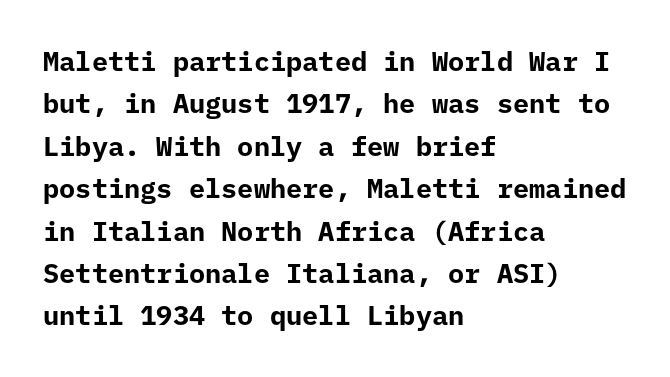
{"italic": "no", "bold": "yes", "underline": "no", "align": "left", "line_spacing": "normal", "line_spacing_ratio": 1.57, "letter_spacing": "normal", "letter_spacing_em": 0.0, "glyph_px": 27}
